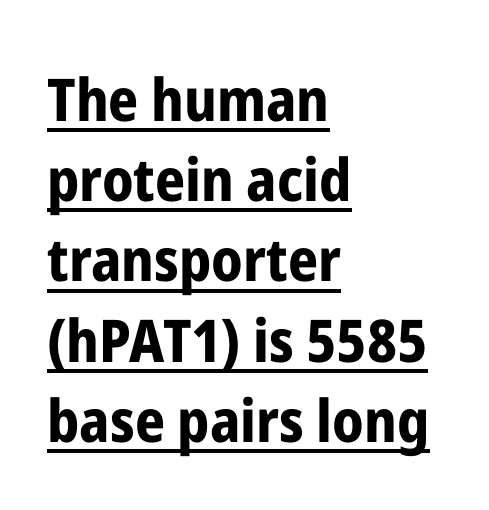
{"serif": "no", "italic": "no", "bold": "yes", "weight": "bold", "width": "condensed", "stroke_contrast": "low", "x_height": "medium", "monospaced": "no", "underline": "yes", "align": "left", "line_spacing": "normal", "line_spacing_ratio": 1.36, "letter_spacing": "normal", "letter_spacing_em": 0.0, "glyph_px": 59}
